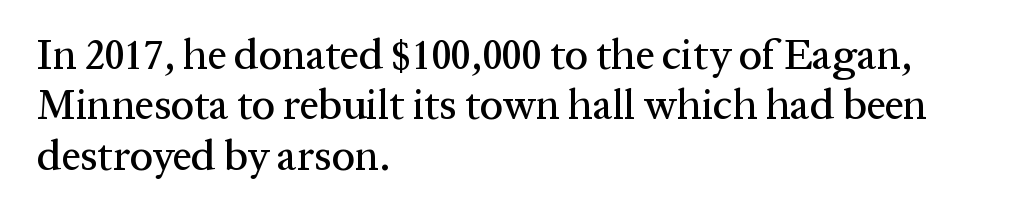
Character widths vary here, with narrow letters taking less room than wide ones. Tracking here is standard; glyphs follow each other at the usual distance. Line starts are locked; line ends wander. The passage shown is not underscored anywhere. Every character sits straight up, as roman type does.
